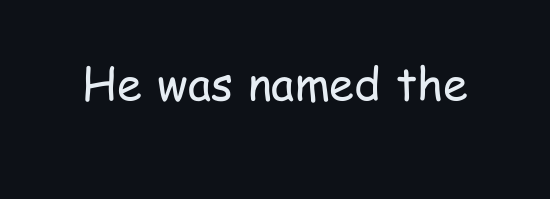
Q: Is the text bold? A: No.
Q: Is the text italic (slanted)? A: No, it is upright.
Q: Is the typeface a serif or a sans-serif typeface? A: Sans-serif.
Q: Is the text underlined? A: No.
Q: Is the spacing between letters normal or unusually wide? A: Normal.
Q: Width (condensed, normal, or wide)? A: Condensed.
Q: Stroke contrast? A: Low.
Q: x-height? A: Medium.
Q: Monospaced? A: No.
